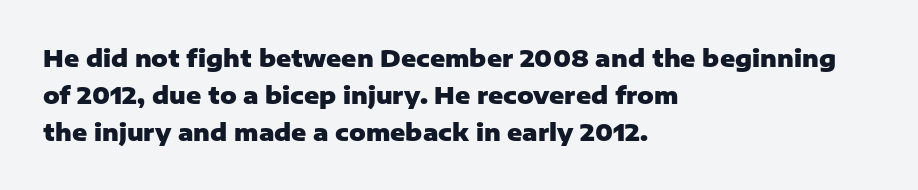
The image shows 23 px bold type, upright; set left-aligned, normal line spacing (1.6x), normal letter spacing, not underlined.
